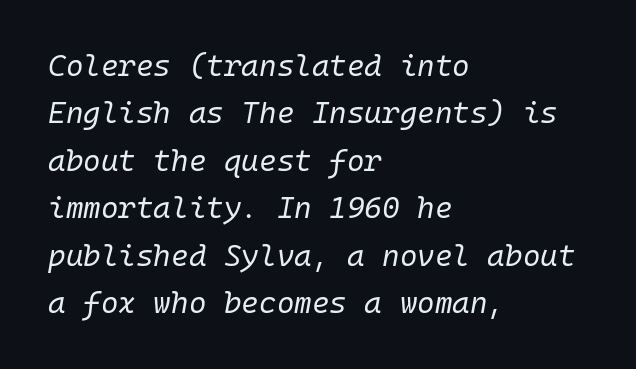
Students, observe: this is what conventionally led text looks like. Short and long lines alike share a common starting point at left. Caption: face not bold, strokes unweighted. There's an unmistakable incline to the writing here.
